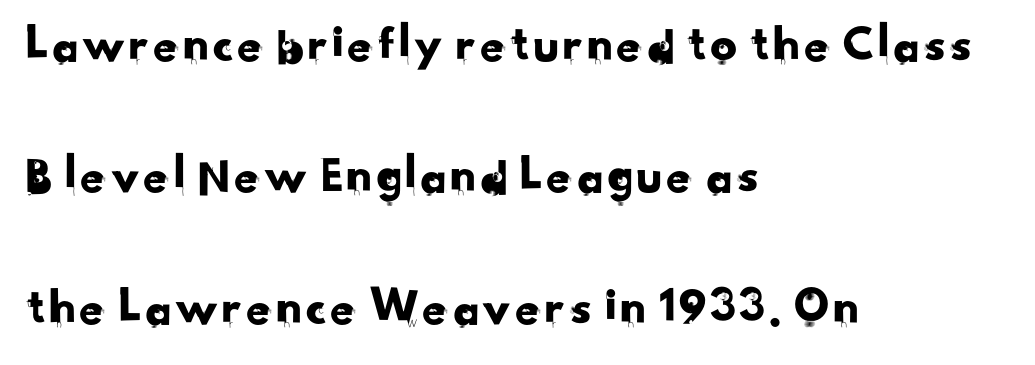
{"serif": "no", "width": "normal", "stroke_contrast": "low", "x_height": "small", "monospaced": "no", "underline": "no", "align": "left", "line_spacing": "loose", "line_spacing_ratio": 2.48, "letter_spacing": "normal", "letter_spacing_em": 0.0, "glyph_px": 53}
